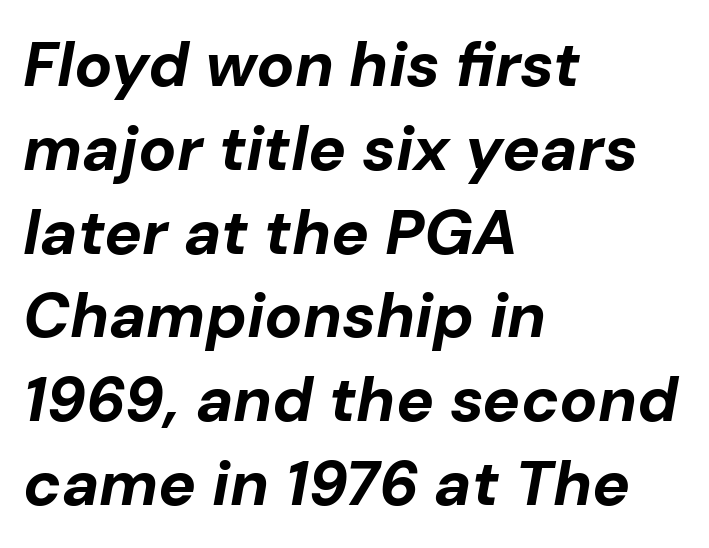
Q: Is the text bold? A: Yes.
Q: Is the text italic (slanted)? A: Yes, it leans right by about 10 degrees.
Q: Is the text underlined? A: No.
Q: How is the paragraph aligned? A: Left-aligned.
Q: Is the spacing between letters normal or unusually wide? A: Normal.
Q: Is the spacing between lines tight, normal or loose? A: Normal.
Q: Width (condensed, normal, or wide)? A: Normal.
Q: Stroke contrast? A: Low.
Q: x-height? A: Medium.
Q: Monospaced? A: No.
